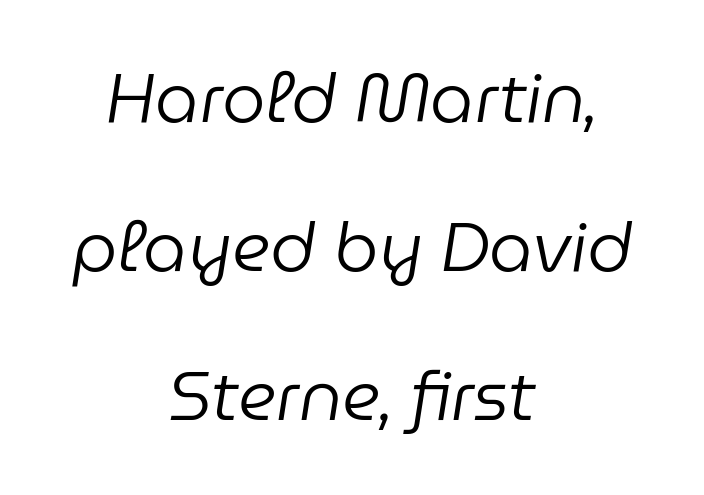
Q: Is the text bold? A: No.
Q: Is the text italic (slanted)? A: Yes, it leans right by about 9 degrees.
Q: Is the text underlined? A: No.
Q: How is the paragraph aligned? A: Centered.
Q: Is the spacing between letters normal or unusually wide? A: Normal.
Q: Is the spacing between lines tight, normal or loose? A: Loose.
Q: Width (condensed, normal, or wide)? A: Normal.
Q: Stroke contrast? A: Low.
Q: x-height? A: Medium.
Q: Monospaced? A: No.
